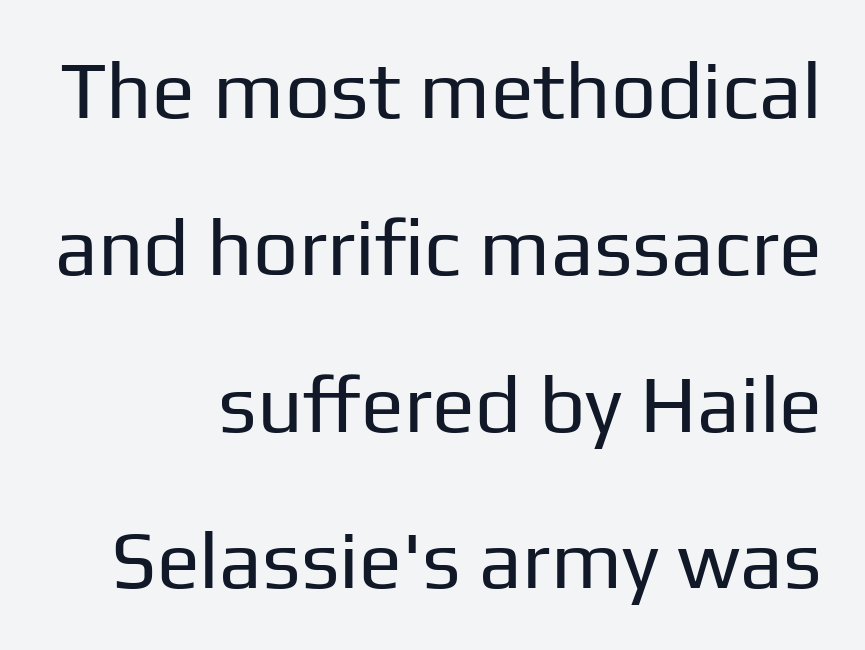
The image shows 80 px regular-weight sans-serif type, upright; set right-aligned, loose line spacing (1.96x), normal letter spacing, not underlined; low stroke contrast and a medium x-height.
